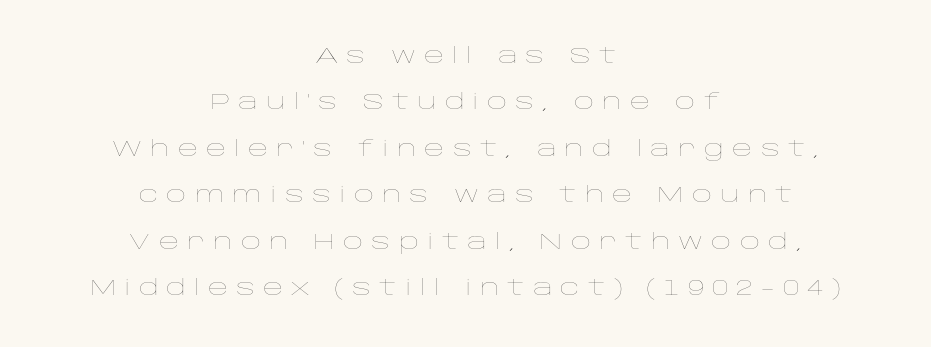
A clean baseline with only descenders dipping below it. The axis of the letterforms is exactly vertical. Letters have the restrained weight of plain body copy at most. The passage shown has open, widely tracked lettering throughout. Baseline-to-baseline distance is far greater than the letter height.
